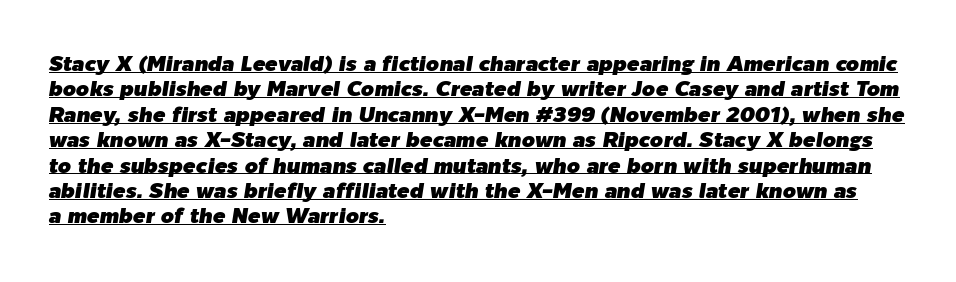
The lettering is marked with a stroke running underneath it. Compared with ordinary roman type, these characters are visibly tilted. In CSS terms this would be text-align: left. The gaps between neighbouring characters are ordinary and unremarkable.
